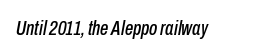
Q: Is the text italic (slanted)? A: Yes, it leans right by about 10 degrees.
Q: Is the text underlined? A: No.
Q: Is the spacing between letters normal or unusually wide? A: Normal.
